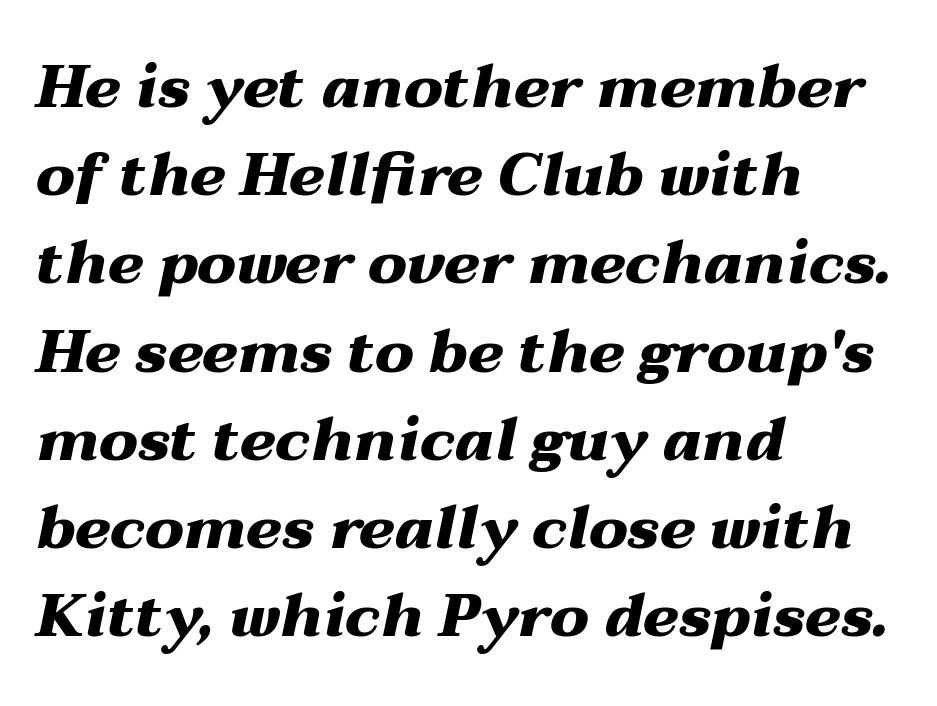
{"italic": "yes", "lean": "right", "slant_degrees": 12, "bold": "yes", "weight": "heavy", "width": "wide", "stroke_contrast": "medium", "x_height": "medium", "monospaced": "no", "underline": "no", "align": "left", "line_spacing": "normal", "line_spacing_ratio": 1.47, "letter_spacing": "normal", "letter_spacing_em": 0.0, "glyph_px": 60}
